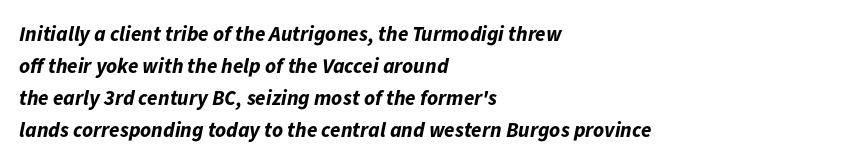
{"italic": "yes", "lean": "right", "slant_degrees": 11, "bold": "yes", "underline": "no", "align": "left", "line_spacing": "normal", "line_spacing_ratio": 1.52, "letter_spacing": "normal", "letter_spacing_em": 0.0, "glyph_px": 21}
